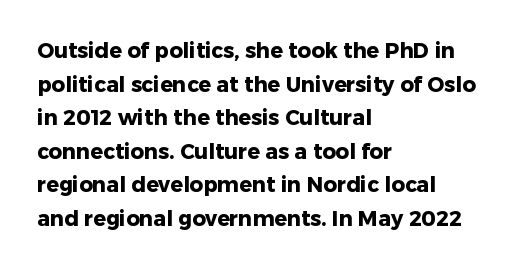
Q: Is the text bold? A: Yes.
Q: Is the text italic (slanted)? A: No, it is upright.
Q: Is the text underlined? A: No.
Q: How is the paragraph aligned? A: Left-aligned.
Q: Is the spacing between letters normal or unusually wide? A: Normal.
Q: Is the spacing between lines tight, normal or loose? A: Normal.
